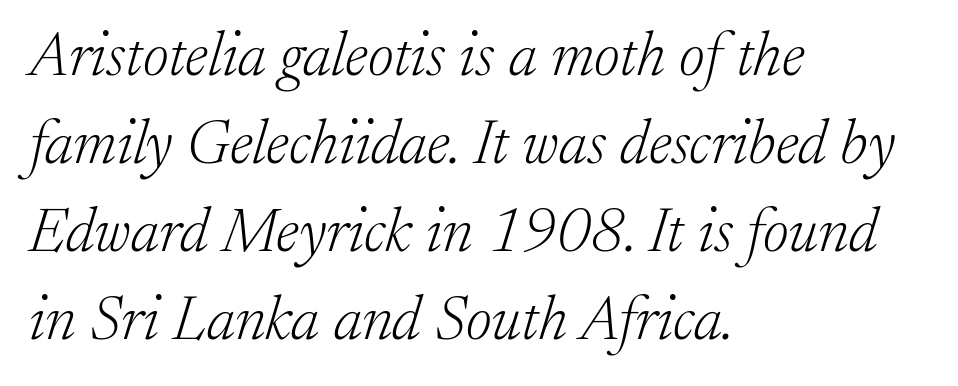
Q: Is the text bold? A: No.
Q: Is the text italic (slanted)? A: Yes, it leans right by about 17 degrees.
Q: Is the typeface a serif or a sans-serif typeface? A: Serif.
Q: Is the text underlined? A: No.
Q: How is the paragraph aligned? A: Left-aligned.
Q: Is the spacing between letters normal or unusually wide? A: Normal.
Q: Is the spacing between lines tight, normal or loose? A: Normal.
Q: Width (condensed, normal, or wide)? A: Normal.
Q: Stroke contrast? A: Low.
Q: x-height? A: Medium.
Q: Monospaced? A: No.
